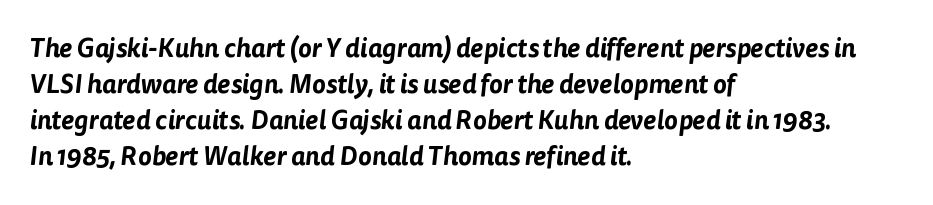
The image shows 26 px text type; set left-aligned, normal line spacing (1.38x), normal letter spacing, not underlined.
